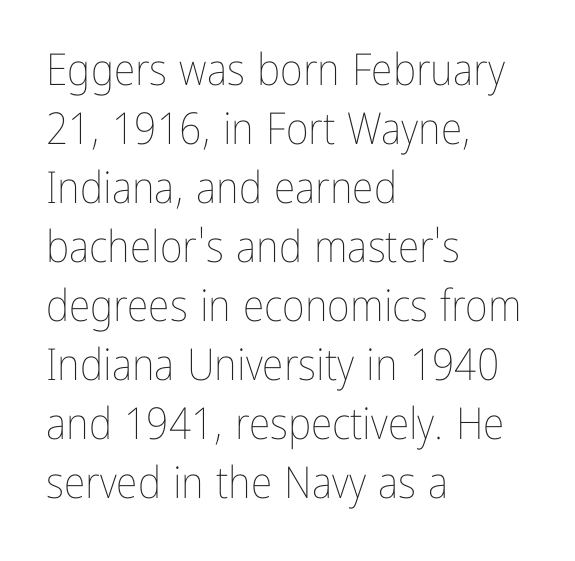
The image shows 44 px thin, condensed type, upright; set left-aligned, normal line spacing (1.34x), normal letter spacing, not underlined; low stroke contrast and a medium x-height.
